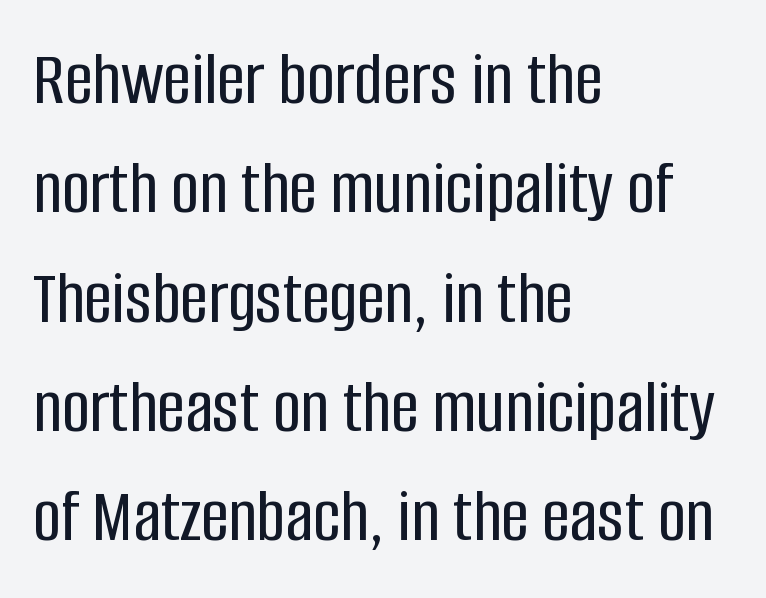
{"serif": "no", "italic": "no", "width": "condensed", "stroke_contrast": "low", "x_height": "large", "monospaced": "no", "underline": "no", "align": "left", "line_spacing": "normal", "line_spacing_ratio": 1.42, "letter_spacing": "normal", "letter_spacing_em": 0.0, "glyph_px": 77}
